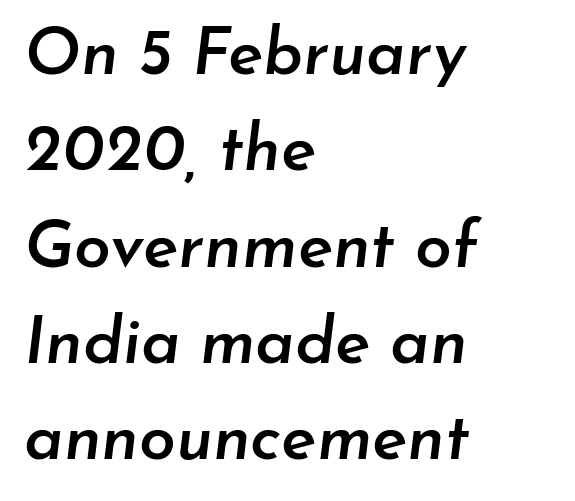
Q: Is the text bold? A: Semi-bold.
Q: Is the text italic (slanted)? A: Yes, it leans right by about 7 degrees.
Q: Is the text underlined? A: No.
Q: How is the paragraph aligned? A: Left-aligned.
Q: Is the spacing between letters normal or unusually wide? A: Normal.
Q: Is the spacing between lines tight, normal or loose? A: Normal.
Q: Width (condensed, normal, or wide)? A: Normal.
Q: Stroke contrast? A: Low.
Q: x-height? A: Small.
Q: Monospaced? A: No.
